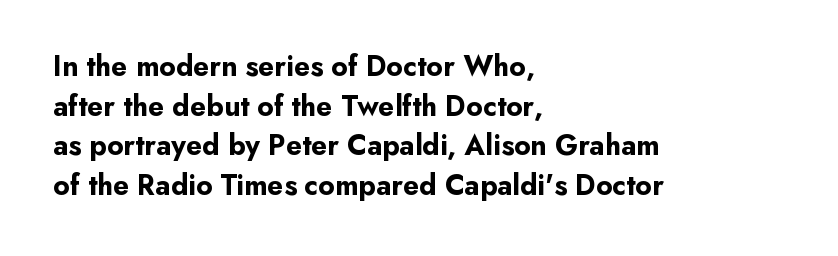
{"serif": "no", "italic": "no", "bold": "yes", "weight": "bold", "width": "normal", "stroke_contrast": "low", "x_height": "small", "monospaced": "no", "underline": "no", "align": "left", "line_spacing": "normal", "line_spacing_ratio": 1.37, "letter_spacing": "normal", "letter_spacing_em": 0.0, "glyph_px": 29}
